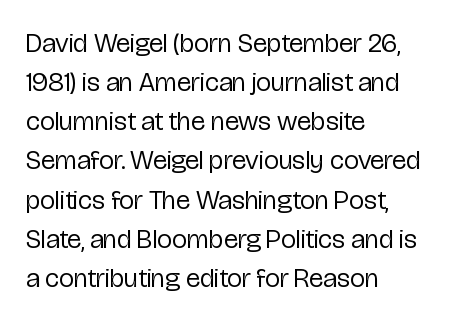
Default kerning and tracking; the words read as compact shapes. No heavy texture on the line: the type isn't bold. A roman cut, with each character standing at attention. Notice how the passage keeps a crisp vertical edge on the left only. Bare-footed words on every line.
